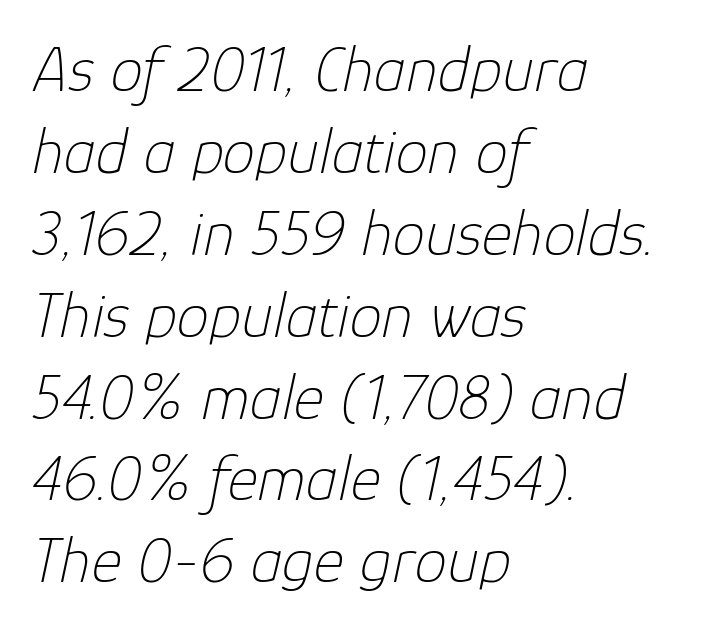
Q: Is the text bold? A: No.
Q: Is the text italic (slanted)? A: Yes, it leans right by about 12 degrees.
Q: Is the text underlined? A: No.
Q: How is the paragraph aligned? A: Left-aligned.
Q: Is the spacing between letters normal or unusually wide? A: Normal.
Q: Is the spacing between lines tight, normal or loose? A: Normal.
Q: Width (condensed, normal, or wide)? A: Normal.
Q: Stroke contrast? A: Low.
Q: x-height? A: Medium.
Q: Monospaced? A: No.
